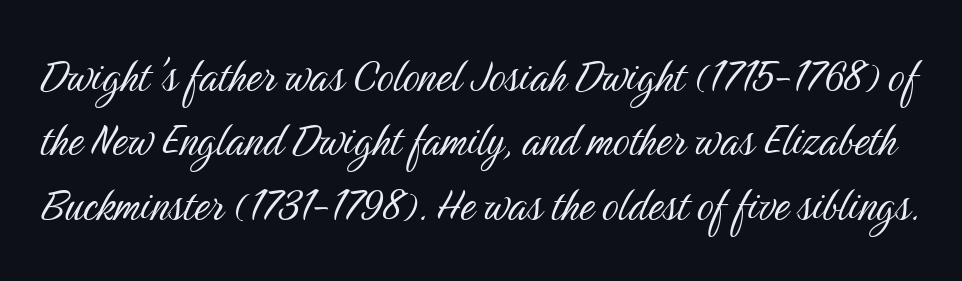
The image shows 52 px light, condensed sans-serif type; set line spacing 1.24x, normal letter spacing, not underlined; medium stroke contrast and a medium x-height.
